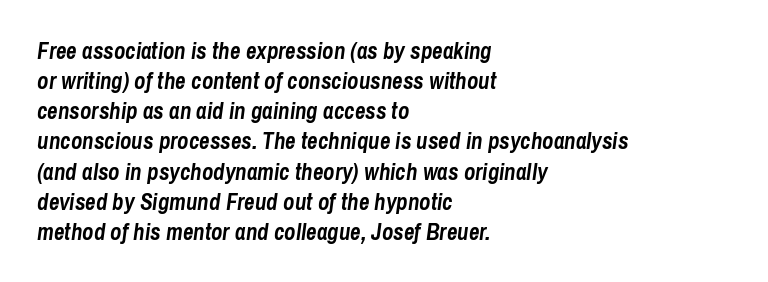
The paragraph shown leans on its left margin. If you drew a line through each stem, it would be angled. The letters are bold, with thick, heavy strokes. Nobody drew a line under any word here. Notice how descenders clear the ascenders below comfortably — that's standard leading. Default kerning and tracking; the words read as compact shapes.
